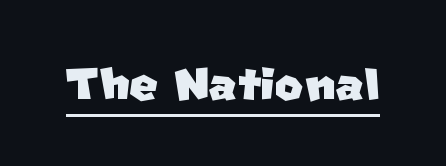
Q: Is the typeface a serif or a sans-serif typeface? A: Sans-serif.
Q: Is the text underlined? A: Yes.
Q: Is the spacing between letters normal or unusually wide? A: Normal.
Q: Width (condensed, normal, or wide)? A: Normal.
Q: Stroke contrast? A: Low.
Q: x-height? A: Large.
Q: Monospaced? A: No.
